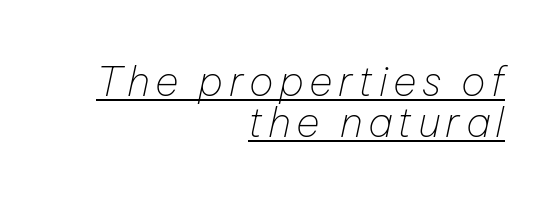
The letters are slanted; this is an italic face. This sample has the flowing, uneven cadence of proportional lettering. Quick note: interline space is minimal. In designer terms, the underline attribute is active on this setting. Weight: not bold — regular or lighter. The text block is weighted toward the right margin, trailing off unevenly leftward.
